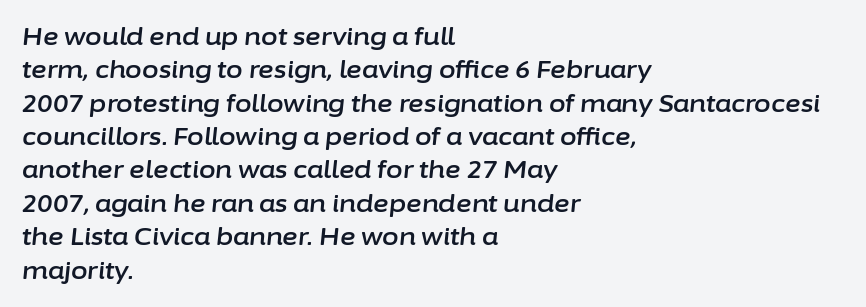
The image shows 24 px text type, italic (leaning right); set left-aligned, normal line spacing (1.39x), normal letter spacing, not underlined.
